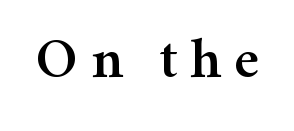
{"serif": "yes", "italic": "no", "width": "normal", "stroke_contrast": "medium", "x_height": "medium", "monospaced": "no", "underline": "no", "letter_spacing": "wide", "letter_spacing_em": 0.21, "glyph_px": 58}
